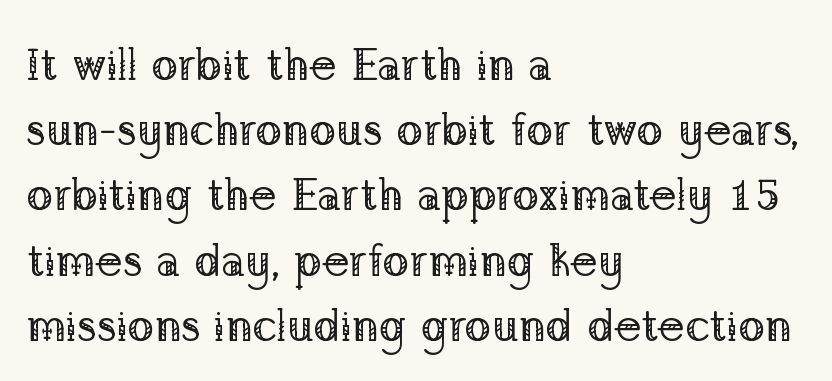
Q: Is the text bold? A: No.
Q: Is the text italic (slanted)? A: No, it is upright.
Q: Is the typeface a serif or a sans-serif typeface? A: Serif.
Q: Is the text underlined? A: No.
Q: How is the paragraph aligned? A: Left-aligned.
Q: Is the spacing between letters normal or unusually wide? A: Normal.
Q: Is the spacing between lines tight, normal or loose? A: Normal.
Q: Width (condensed, normal, or wide)? A: Normal.
Q: Stroke contrast? A: Low.
Q: x-height? A: Medium.
Q: Monospaced? A: No.
